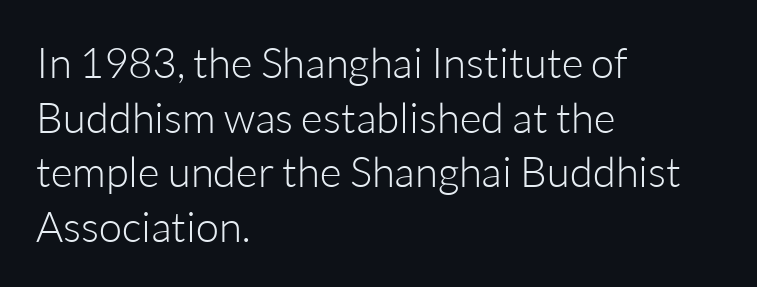
Serifs: no, the terminals of the letterforms are clean. Compared with a typical body face, this is equally light or lighter still. Line spacing here is normal. Each letter keeps its own natural width here, so spacing adapts to shape. Caption: multi-line text, flush left, ragged right.
